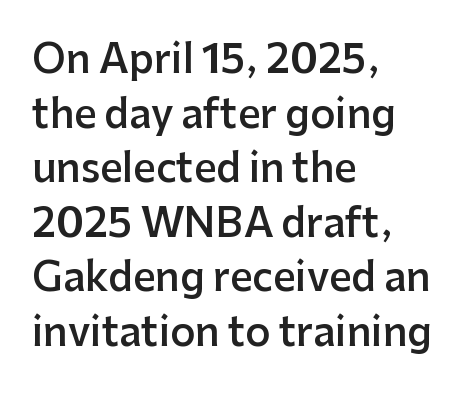
Q: Is the text bold? A: Semi-bold.
Q: Is the text italic (slanted)? A: No, it is upright.
Q: Is the typeface a serif or a sans-serif typeface? A: Sans-serif.
Q: Is the text underlined? A: No.
Q: How is the paragraph aligned? A: Left-aligned.
Q: Is the spacing between letters normal or unusually wide? A: Normal.
Q: Is the spacing between lines tight, normal or loose? A: Normal.
Q: Width (condensed, normal, or wide)? A: Normal.
Q: Stroke contrast? A: Low.
Q: x-height? A: Medium.
Q: Monospaced? A: No.
